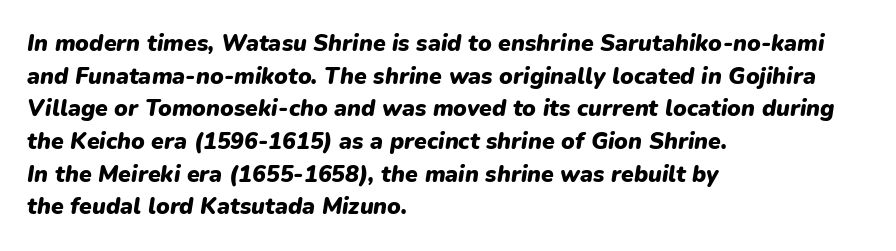
{"italic": "yes", "lean": "right", "slant_degrees": 9, "bold": "yes", "underline": "no", "align": "left", "line_spacing": "normal", "line_spacing_ratio": 1.42, "letter_spacing": "normal", "letter_spacing_em": 0.0, "glyph_px": 23}
